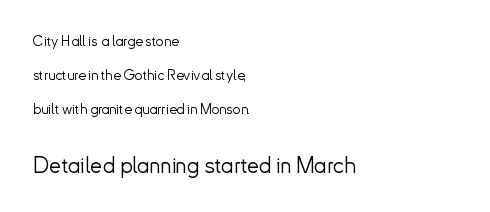
The later block is typeset at a bigger size than the earlier block. Each new line begins a long way beneath the previous one. The rag falls on the right side of this text block. Unlike italic type, these characters show no tilt at all. Weight: in the light-to-regular range.
